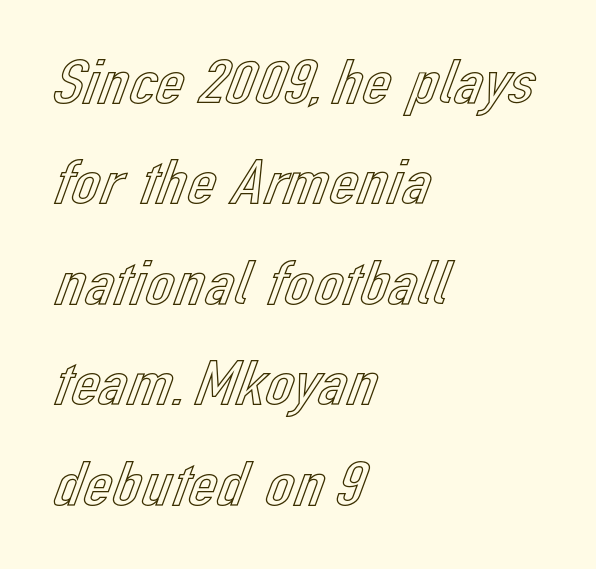
Here the designer chose a conventional face with non-uniform glyph widths. Vertically, the passage feels balanced, rows spaced as you'd expect. The rendering keeps characters at their native spacing.
